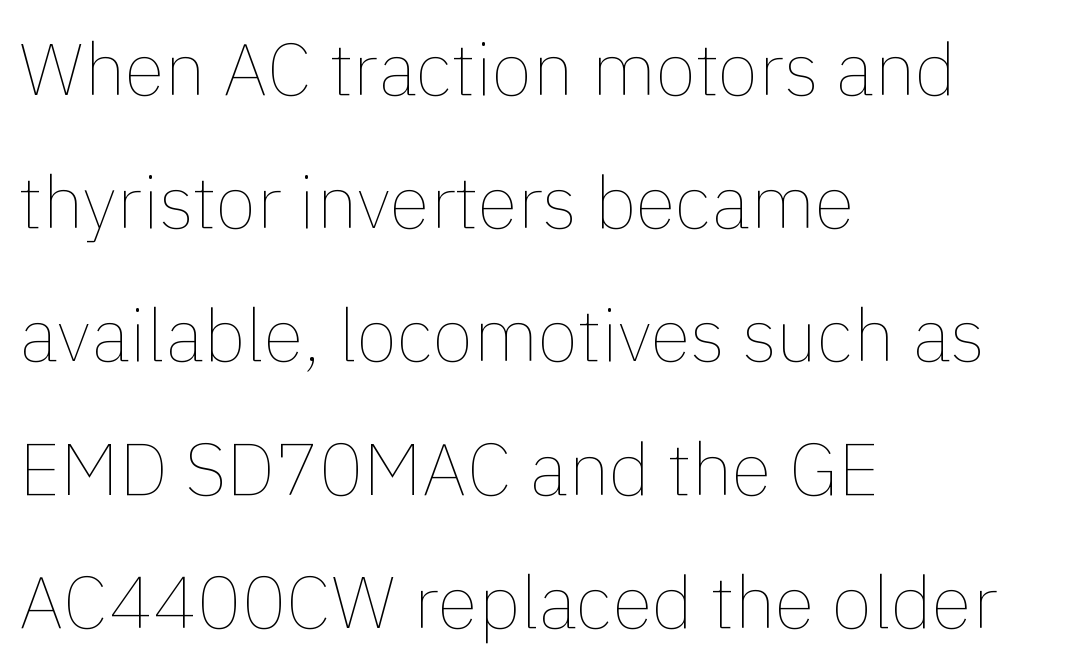
Caption: face not bold, strokes unweighted. No extra tracking has been applied to these lines. Is this a fixed-width face? No — the glyphs have proportional, varying widths. The rendering anchors every line to the left-hand side. The foot of each line stays bare and open. Posture: straight, roman, zero tilt.
